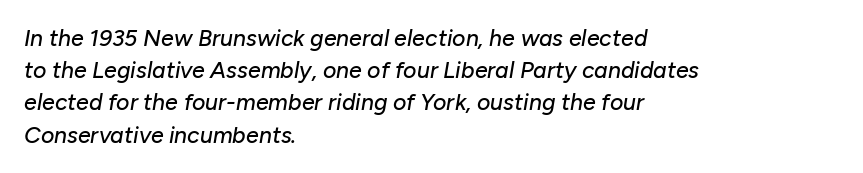
Q: Is the text italic (slanted)? A: Yes, it leans right by about 10 degrees.
Q: Is the text underlined? A: No.
Q: How is the paragraph aligned? A: Left-aligned.
Q: Is the spacing between letters normal or unusually wide? A: Normal.
Q: Is the spacing between lines tight, normal or loose? A: Normal.
